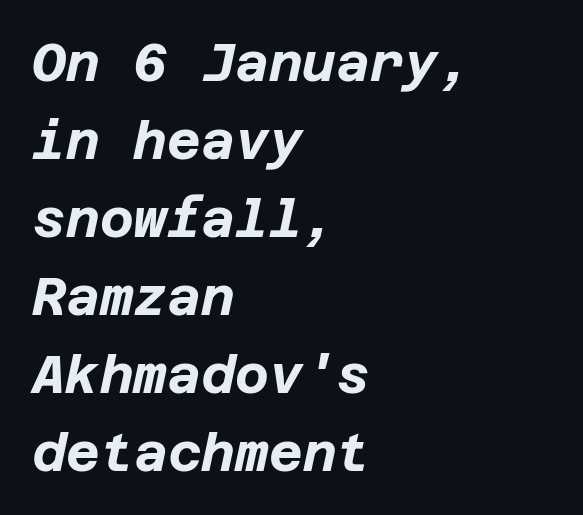
Q: Is the text bold? A: Yes.
Q: Is the text italic (slanted)? A: Yes, it leans right by about 12 degrees.
Q: Is the text underlined? A: No.
Q: How is the paragraph aligned? A: Left-aligned.
Q: Is the spacing between letters normal or unusually wide? A: Normal.
Q: Is the spacing between lines tight, normal or loose? A: Normal.
Q: Width (condensed, normal, or wide)? A: Normal.
Q: Stroke contrast? A: Low.
Q: x-height? A: Large.
